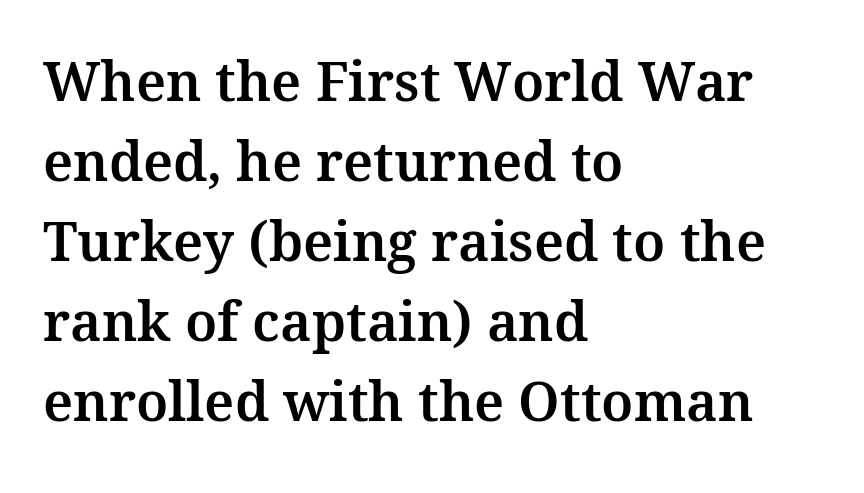
Is this a fixed-width face? No — the glyphs have proportional, varying widths. Leading: standard. You can tell from the footed stems that serif type was used. The baseline area is clear. The axis of the letterforms is exactly vertical.
